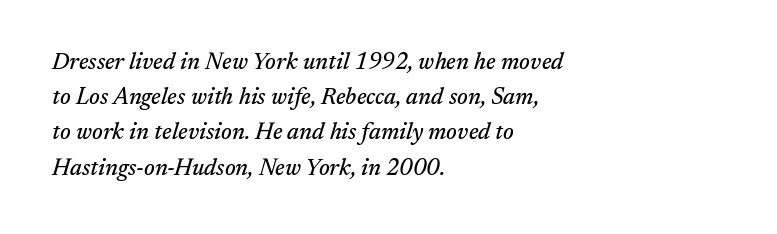
The image shows 23 px text type, italic (leaning right); set left-aligned, normal line spacing (1.53x), normal letter spacing, not underlined.
